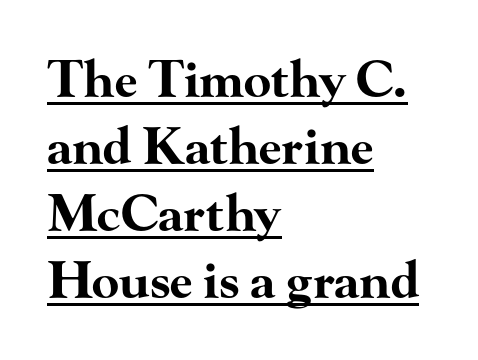
Q: Is the text bold? A: Yes.
Q: Is the text italic (slanted)? A: No, it is upright.
Q: Is the typeface a serif or a sans-serif typeface? A: Serif.
Q: Is the text underlined? A: Yes.
Q: How is the paragraph aligned? A: Left-aligned.
Q: Is the spacing between letters normal or unusually wide? A: Normal.
Q: Is the spacing between lines tight, normal or loose? A: Normal.
Q: Width (condensed, normal, or wide)? A: Wide.
Q: Stroke contrast? A: High.
Q: x-height? A: Small.
Q: Monospaced? A: No.
